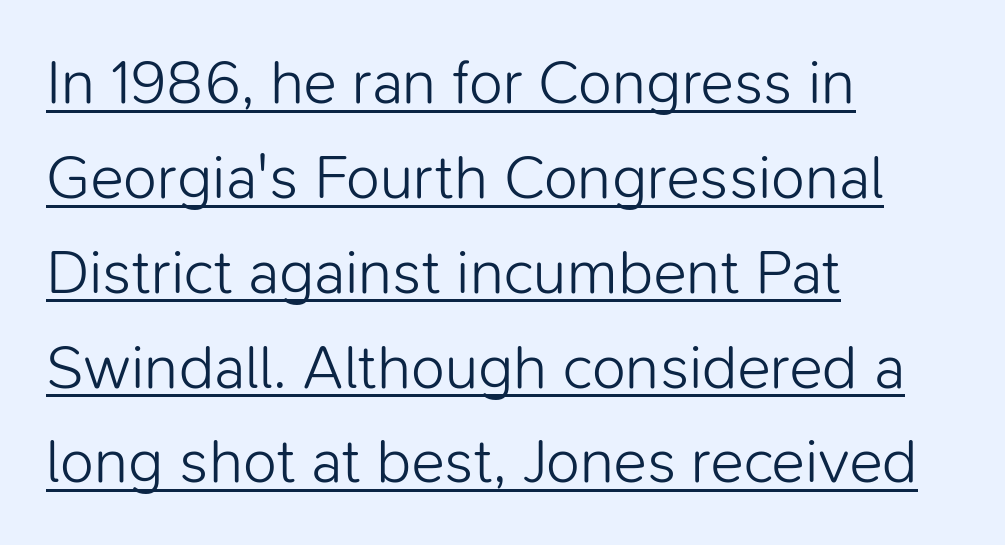
Line spacing here is normal. Stem width sits at or under what a default text font uses. Standard letterfit; no display-style spreading of the glyphs. The designer went with a sans here, leaving each stem footless.
